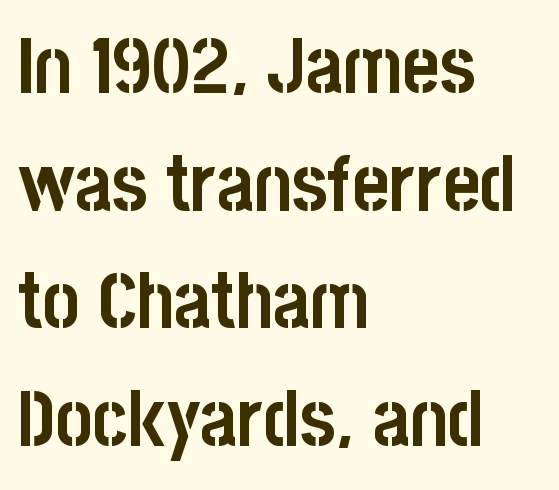
Notice how the stems are strictly vertical — no italics here. Honestly, the letter spacing is just normal — you wouldn't notice it. I'd call this a sans setting — the letters go barefoot. This sample keeps an unexceptional amount of space between lines.
